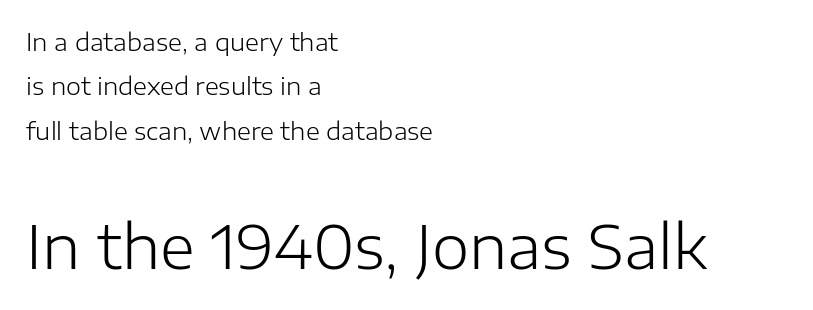
Q: Is the text bold? A: No.
Q: Is the text italic (slanted)? A: No, it is upright.
Q: Is the typeface a serif or a sans-serif typeface? A: Sans-serif.
Q: Is the text underlined? A: No.
Q: How is the paragraph aligned? A: Left-aligned.
Q: Is the spacing between letters normal or unusually wide? A: Normal.
Q: Which block of text is set in a larger size, the first (top) or the second (bottom)? A: The second (bottom) one.
Q: Width (condensed, normal, or wide)? A: Normal.
Q: Stroke contrast? A: Low.
Q: x-height? A: Medium.
Q: Monospaced? A: No.
